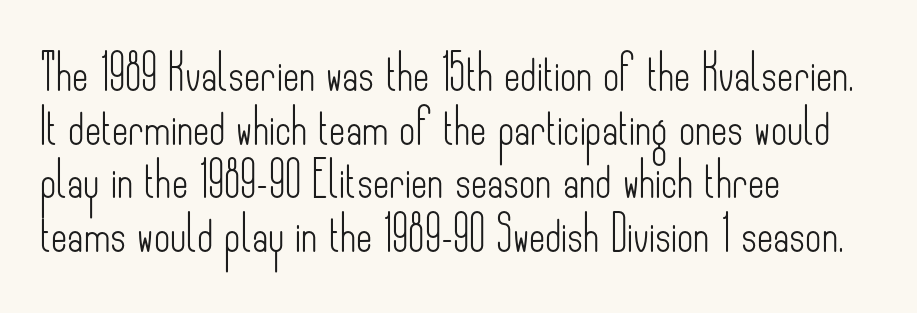
The image shows 35 px light, condensed sans-serif type, upright; set left-aligned, normal line spacing (1.53x), normal letter spacing, not underlined; low stroke contrast and a small x-height.
